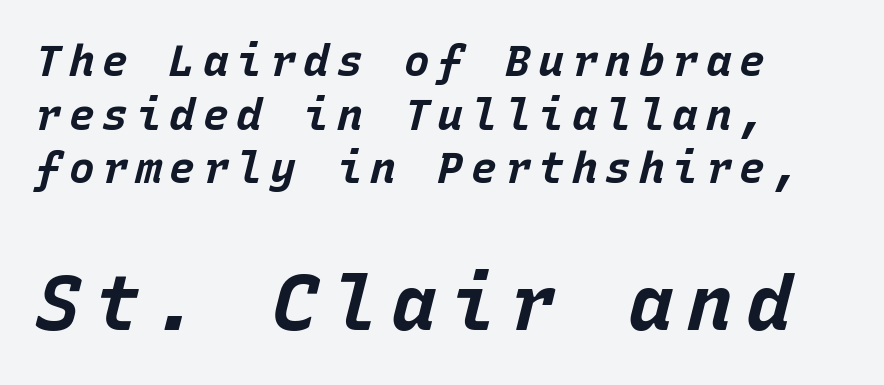
Stroke thickness is high; the sample reads as a true bold. The glyphs look as if they've been sheared to an angle. Lines of text with bare space underneath. Whoever set this made the second block the dominant, larger element.
